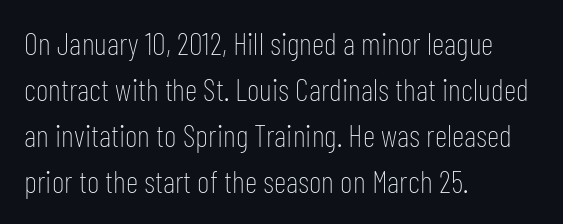
Q: Is the text bold? A: No.
Q: Is the text italic (slanted)? A: No, it is upright.
Q: Is the typeface a serif or a sans-serif typeface? A: Sans-serif.
Q: Is the text underlined? A: No.
Q: How is the paragraph aligned? A: Left-aligned.
Q: Is the spacing between letters normal or unusually wide? A: Normal.
Q: Is the spacing between lines tight, normal or loose? A: Normal.
Q: Width (condensed, normal, or wide)? A: Condensed.
Q: Stroke contrast? A: Low.
Q: x-height? A: Medium.
Q: Monospaced? A: No.
